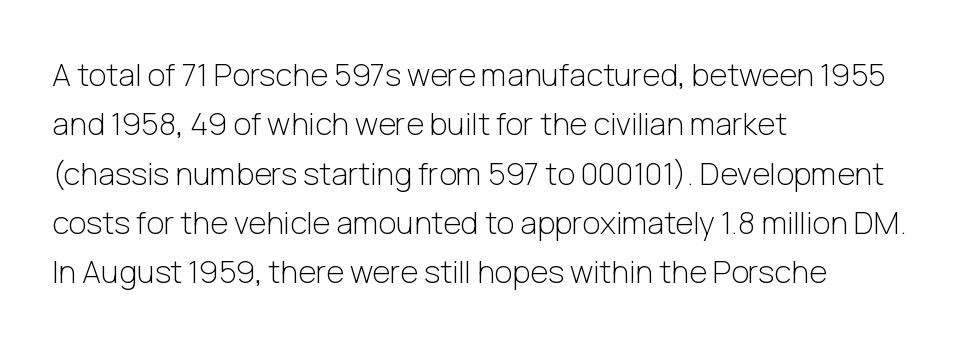
Tracking here is standard; glyphs follow each other at the usual distance. Unbolded letterforms with no extra heft. Serifs: no, the terminals of the letterforms are clean. Leading matches the norm, producing a regular column. This rendering uses left alignment, leaving the right contour irregular. Clear beneath every line of the passage.
